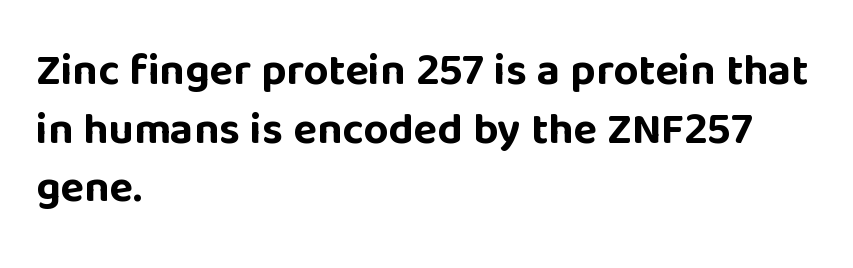
{"serif": "no", "italic": "no", "bold": "yes", "weight": "bold", "width": "normal", "stroke_contrast": "low", "x_height": "large", "monospaced": "no", "underline": "no", "align": "left", "line_spacing": "normal", "line_spacing_ratio": 1.33, "letter_spacing": "normal", "letter_spacing_em": 0.0, "glyph_px": 44}
